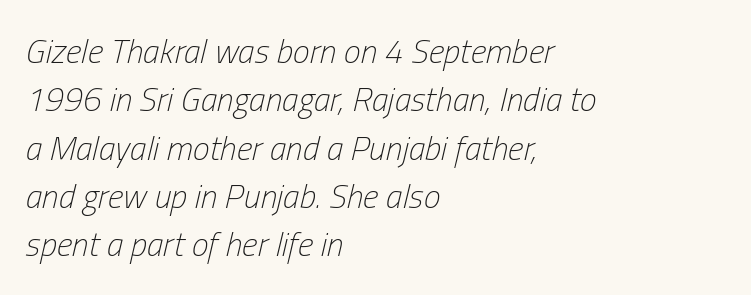
The image shows 34 px light, condensed type, italic (leaning right); set left-aligned, normal line spacing (1.42x), normal letter spacing, not underlined; low stroke contrast and a medium x-height.
